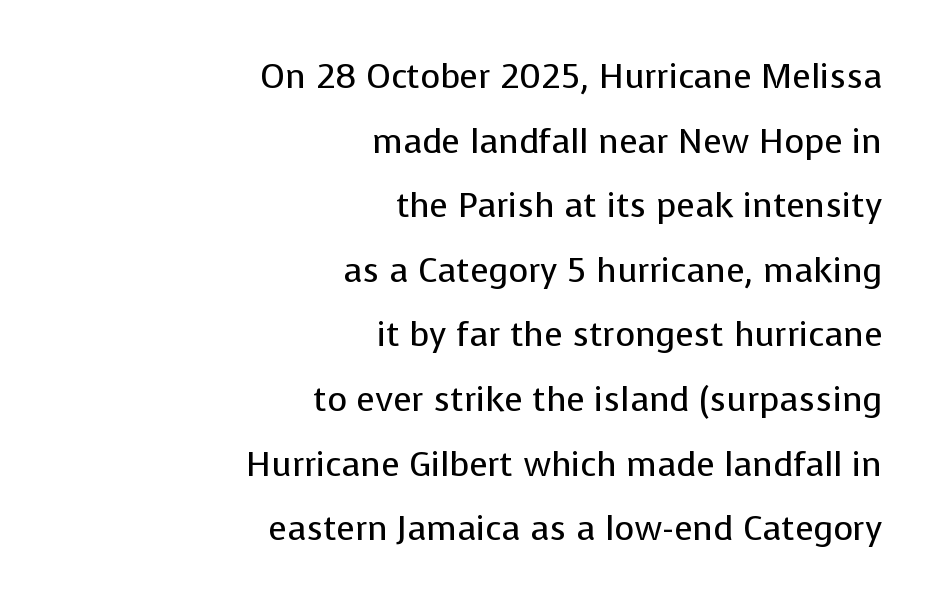
This reads as an unemphasized weight, regular at the heaviest. This sample uses an upright cut, with every glyph sitting square on the baseline. The rag falls on the left side of this text block. The face used here is a sans, in the tradition of grotesques and geometrics. The letters advance in unequal steps, a hallmark of proportional type.
